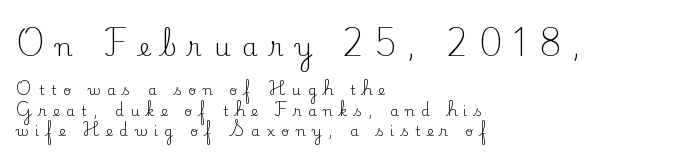
The weight tops out at a normal text grade. The letters are spread apart with noticeably loose tracking. A typesetter would call this leading conventional body-copy spacing. Where is the straight margin? On the left. The specimen reads as upright at a glance. The specimen omits any rule beneath the text block's lines.
